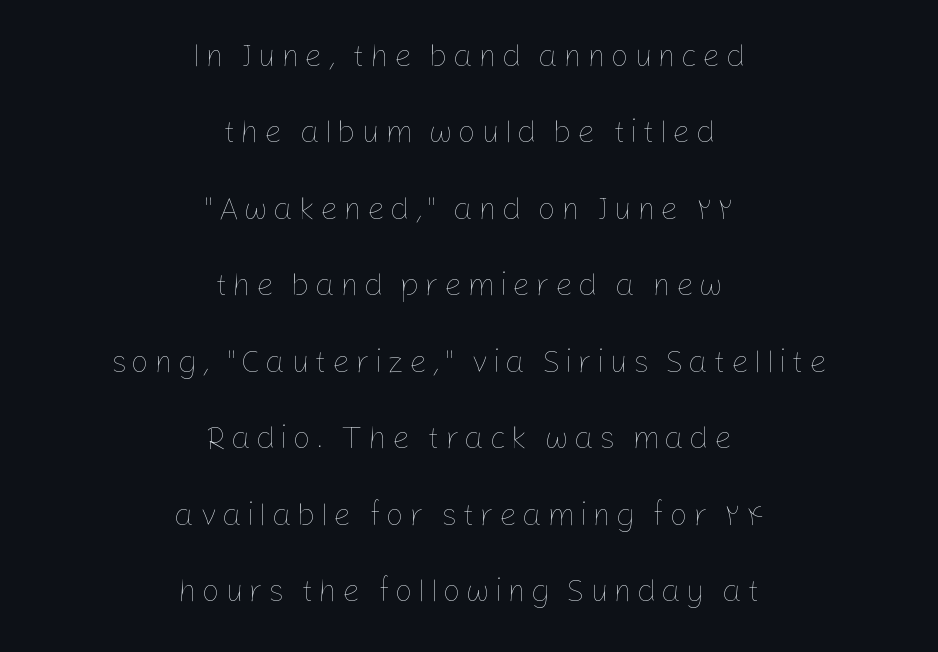
A typesetter would call this proportional, since set widths differ per character. This sample trades compactness for vertical openness between lines. Unbolded letterforms with no extra heft. Teacher's note: observe the equal gaps on both sides — that is centered alignment.
